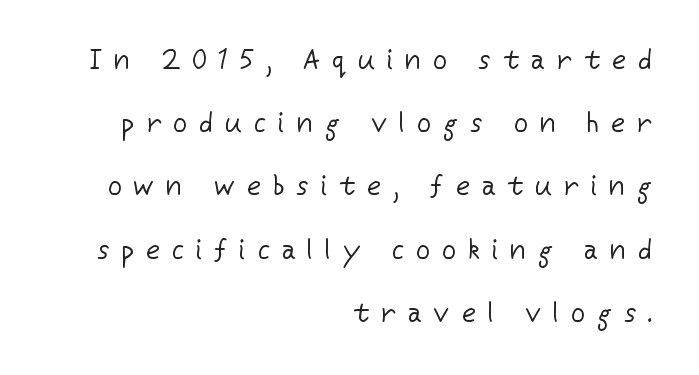
Q: Is the text bold? A: No.
Q: Is the text italic (slanted)? A: No, it is upright.
Q: Is the text underlined? A: No.
Q: How is the paragraph aligned? A: Right-aligned.
Q: Is the spacing between letters normal or unusually wide? A: Unusually wide.
Q: Is the spacing between lines tight, normal or loose? A: Loose.
